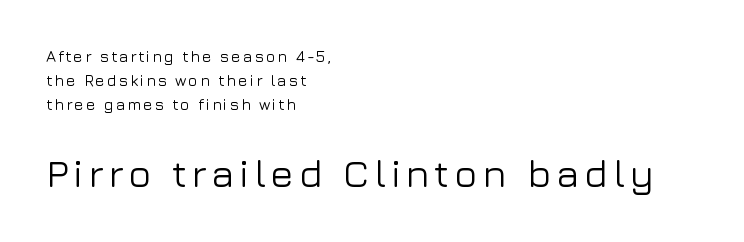
No feet cap the strokes, marking this as sans-serif type. One glance says typical: line gaps are just what's usual. Glance below the letters and you will spot only blank space. Is this a fixed-width face? No — the glyphs have proportional, varying widths. Tall strokes in this sample are plumb rather than angled.
